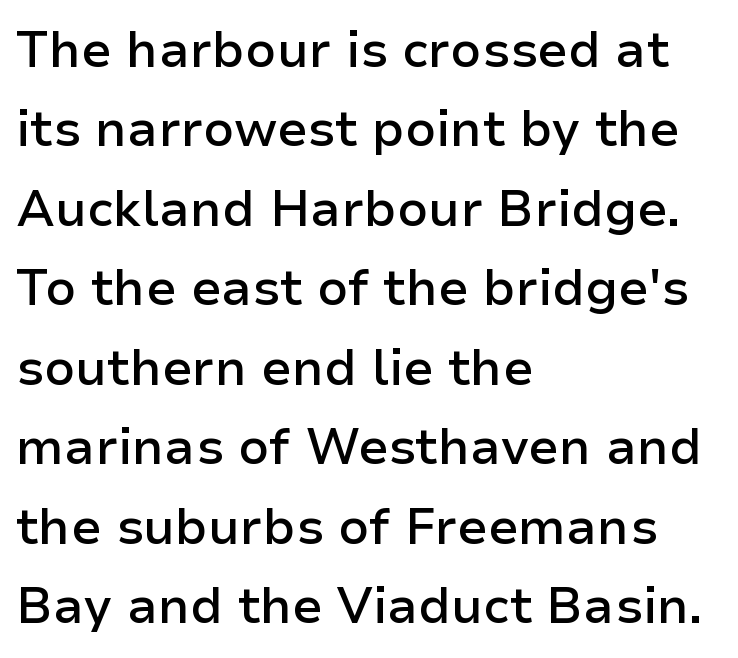
{"serif": "no", "italic": "no", "bold": "semi", "weight": "semibold", "width": "normal", "stroke_contrast": "low", "x_height": "medium", "monospaced": "no", "underline": "no", "align": "left", "line_spacing": "normal", "line_spacing_ratio": 1.59, "letter_spacing": "normal", "letter_spacing_em": 0.0, "glyph_px": 50}
